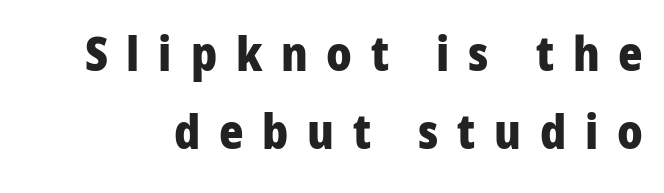
{"serif": "no", "italic": "no", "bold": "yes", "weight": "heavy", "width": "normal", "stroke_contrast": "low", "x_height": "medium", "monospaced": "no", "underline": "no", "line_spacing": "normal", "line_spacing_ratio": 1.66, "letter_spacing": "wide", "letter_spacing_em": 0.4, "glyph_px": 47}
